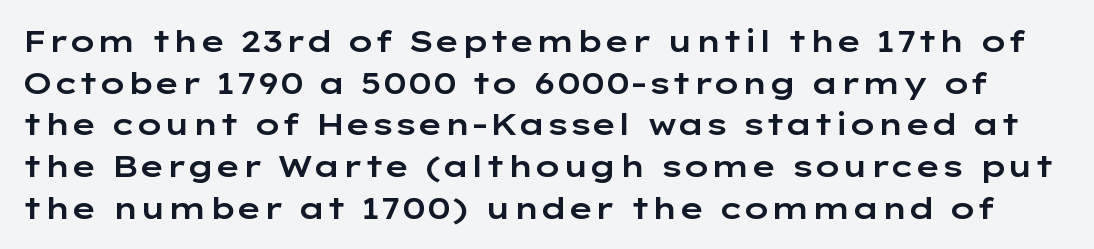
{"serif": "no", "italic": "no", "width": "wide", "stroke_contrast": "low", "x_height": "medium", "monospaced": "no", "underline": "no", "line_spacing": "normal", "line_spacing_ratio": 1.39, "letter_spacing": "normal", "letter_spacing_em": 0.0, "glyph_px": 30}
